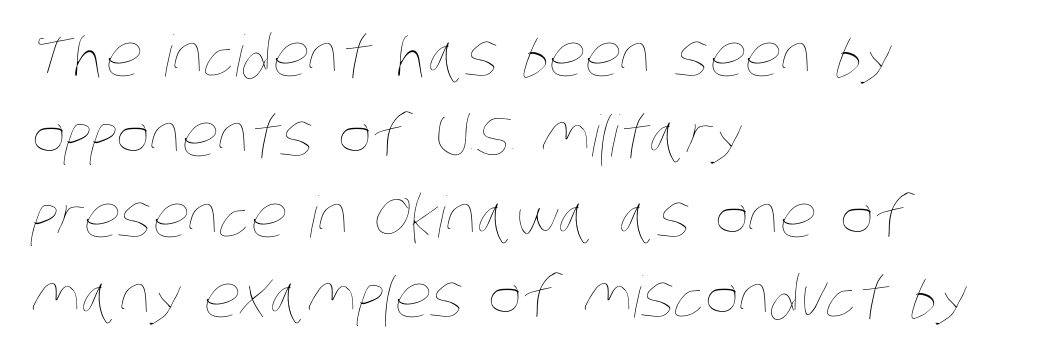
Q: Is the text bold? A: No.
Q: Is the text underlined? A: No.
Q: How is the paragraph aligned? A: Left-aligned.
Q: Is the spacing between letters normal or unusually wide? A: Normal.
Q: Is the spacing between lines tight, normal or loose? A: Normal.
Q: Width (condensed, normal, or wide)? A: Condensed.
Q: Stroke contrast? A: Low.
Q: x-height? A: Large.
Q: Monospaced? A: No.
